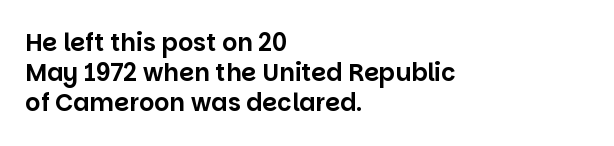
Leading: standard. Ascenders rise straight up at ninety degrees. The text block is weighted toward the left margin, trailing off unevenly rightward. Default kerning and tracking; the words read as compact shapes. Underlining? Definitely not there.
